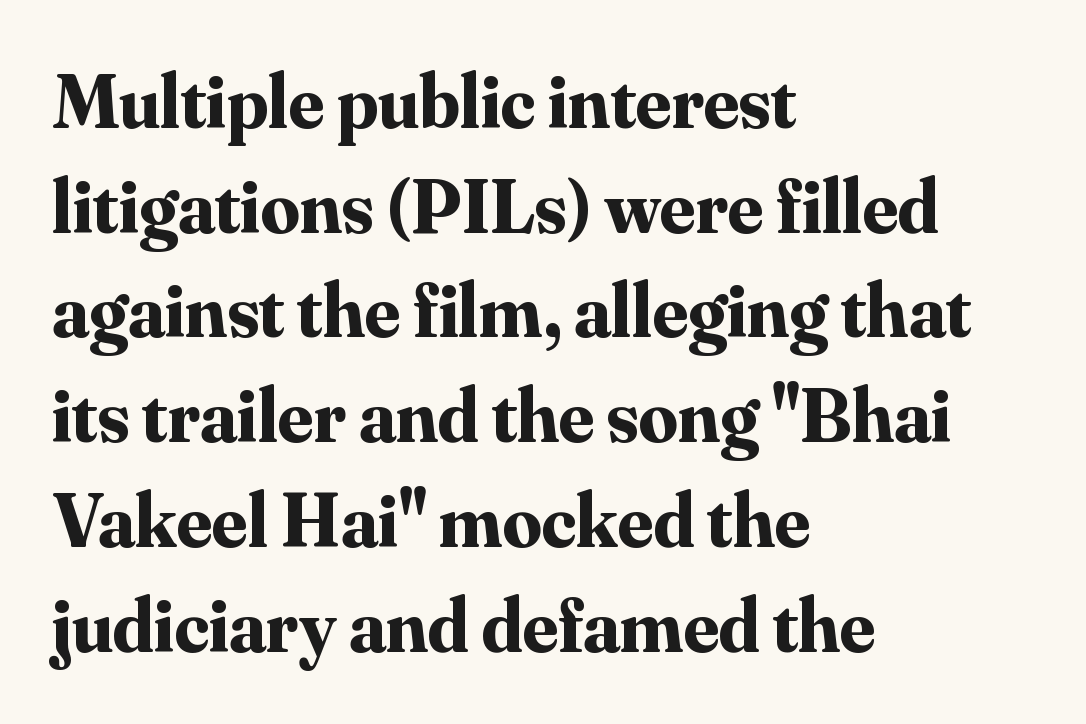
{"serif": "yes", "italic": "no", "bold": "yes", "weight": "bold", "width": "normal", "stroke_contrast": "medium", "x_height": "small", "monospaced": "no", "underline": "no", "align": "left", "line_spacing": "normal", "line_spacing_ratio": 1.36, "letter_spacing": "normal", "letter_spacing_em": 0.0, "glyph_px": 77}
